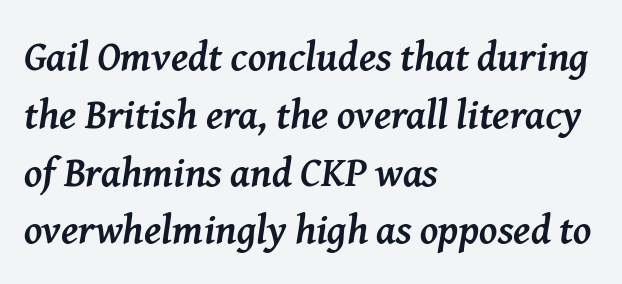
The passage shown stacks its lines at a standard gap. The glyphs in this specimen are seriffed. Notice how thick the strokes are: this is what a full bold looks like. Decoration check: the copy has no underline.
